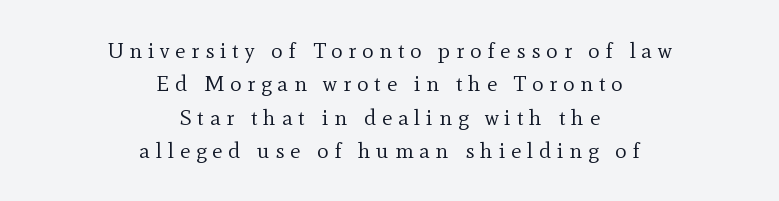
The image shows 22 px text type, upright; set centered, normal line spacing (1.52x), unusually wide letter spacing (+0.26 em), not underlined.
